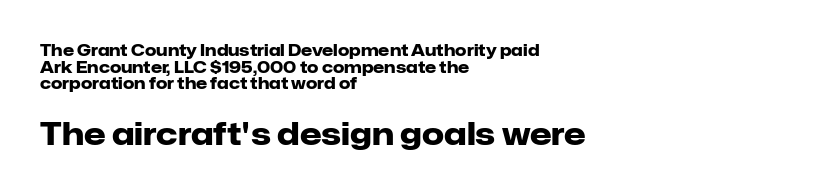
{"serif": "no", "italic": "no", "bold": "yes", "weight": "heavy", "width": "normal", "stroke_contrast": "low", "x_height": "medium", "monospaced": "no", "underline": "no", "align": "left", "line_spacing": "tight", "line_spacing_ratio": 1.04, "letter_spacing": "normal", "letter_spacing_em": 0.0, "larger_block": "second", "size_ratio": 1.94, "glyph_px": 31}
